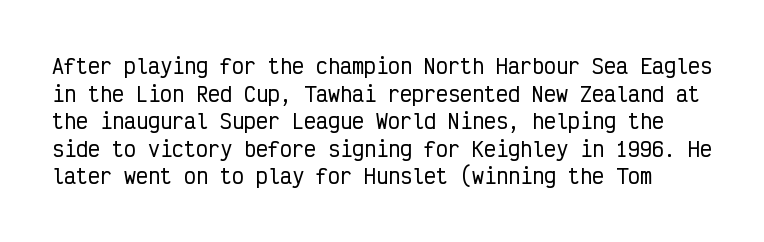
The image shows 20 px text type, upright; set normal line spacing (1.38x), normal letter spacing, not underlined.
